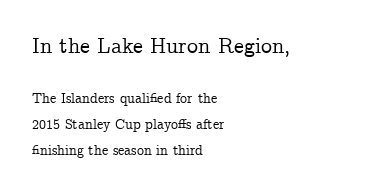
{"italic": "no", "underline": "no", "align": "left", "line_spacing_ratio": 1.84, "letter_spacing": "normal", "letter_spacing_em": 0.0, "larger_block": "first", "size_ratio": 1.57, "glyph_px": 22}
